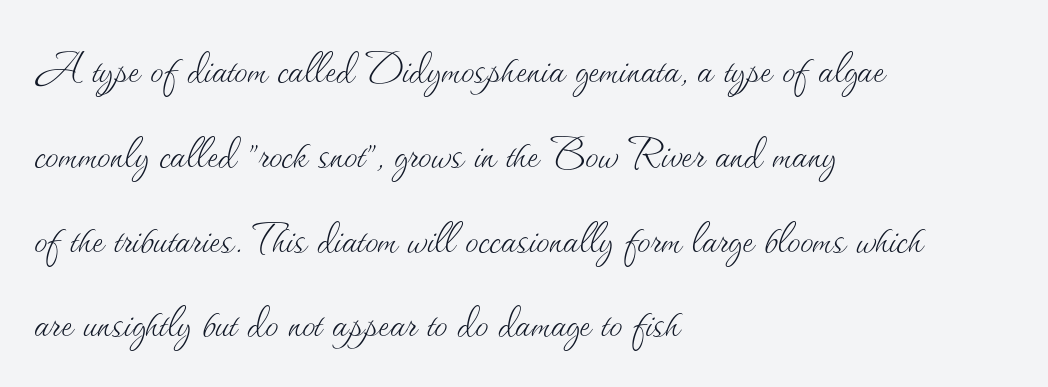
Q: Is the text bold? A: No.
Q: Is the text italic (slanted)? A: Yes.
Q: Is the text underlined? A: No.
Q: How is the paragraph aligned? A: Left-aligned.
Q: Is the spacing between letters normal or unusually wide? A: Normal.
Q: Is the spacing between lines tight, normal or loose? A: Normal.
Q: Width (condensed, normal, or wide)? A: Normal.
Q: Stroke contrast? A: Medium.
Q: x-height? A: Small.
Q: Monospaced? A: No.
